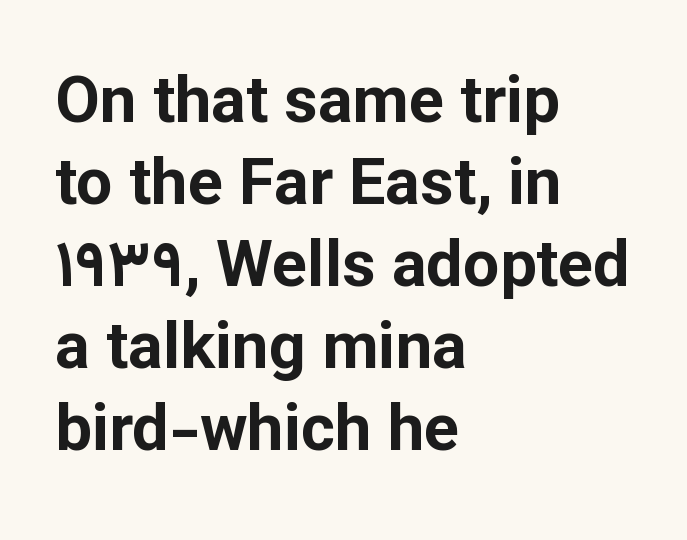
{"serif": "no", "italic": "no", "bold": "yes", "weight": "bold", "width": "normal", "stroke_contrast": "low", "x_height": "medium", "monospaced": "no", "underline": "no", "align": "left", "line_spacing": "normal", "line_spacing_ratio": 1.26, "letter_spacing": "normal", "letter_spacing_em": 0.0, "glyph_px": 65}
